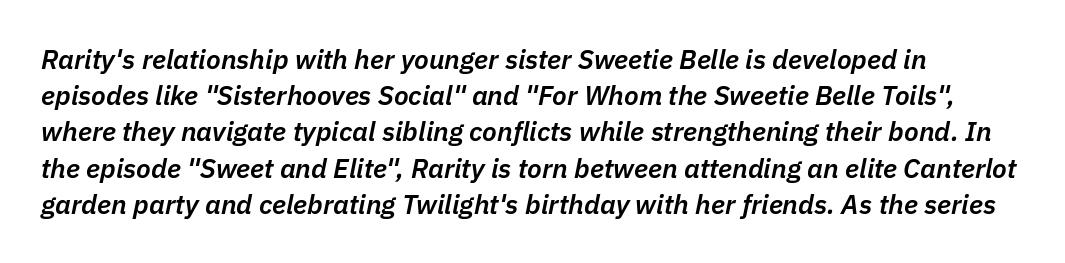
Q: Is the text bold? A: Semi-bold.
Q: Is the text italic (slanted)? A: Yes, it leans right by about 11 degrees.
Q: Is the text underlined? A: No.
Q: Is the spacing between letters normal or unusually wide? A: Normal.
Q: Is the spacing between lines tight, normal or loose? A: Normal.
